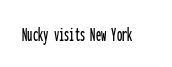
The image shows 21 px text type, upright; set normal letter spacing, not underlined.
